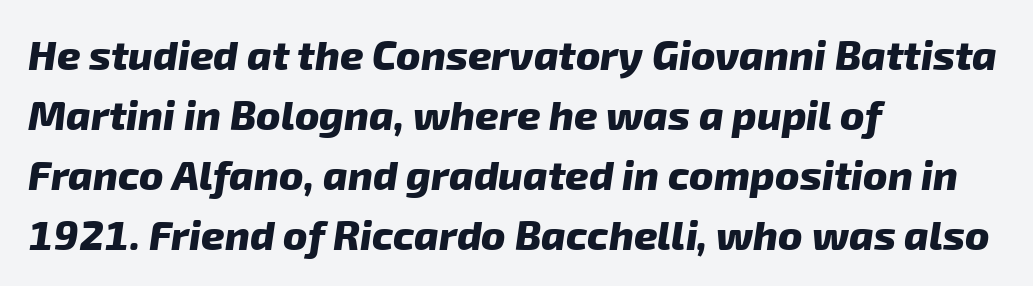
The image shows 41 px heavy sans-serif type; set left-aligned, normal line spacing (1.46x), normal letter spacing, not underlined; low stroke contrast and a medium x-height.
